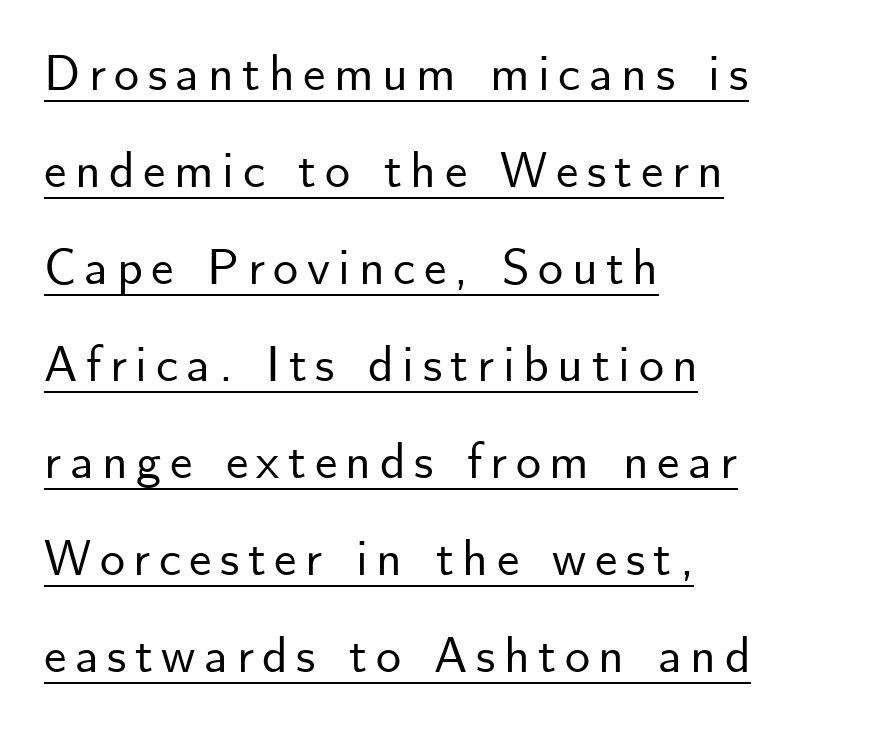
Q: Is the text italic (slanted)? A: No, it is upright.
Q: Is the typeface a serif or a sans-serif typeface? A: Sans-serif.
Q: Is the text underlined? A: Yes.
Q: How is the paragraph aligned? A: Left-aligned.
Q: Is the spacing between lines tight, normal or loose? A: Loose.
Q: Width (condensed, normal, or wide)? A: Normal.
Q: Stroke contrast? A: Low.
Q: x-height? A: Small.
Q: Monospaced? A: No.
